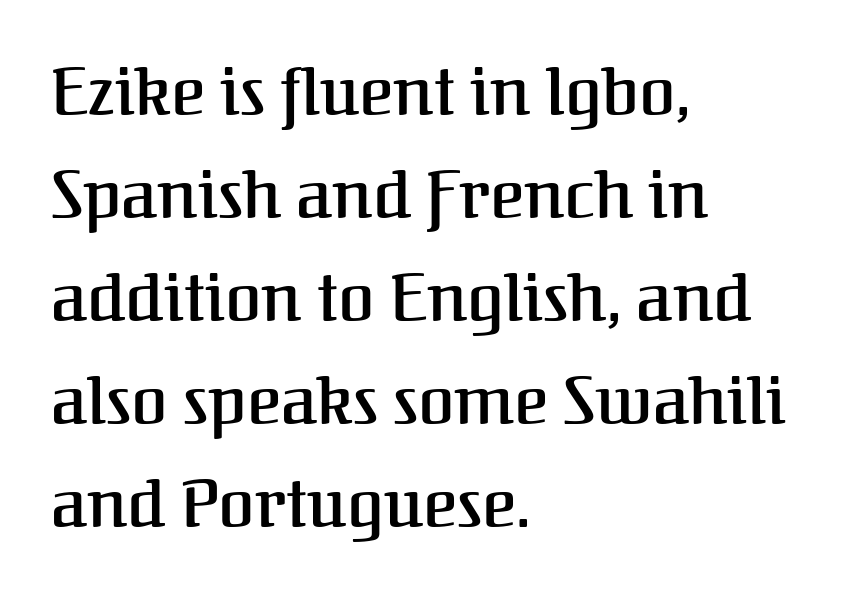
The area under the type is left untouched. These lines are rendered in a variable-pitch font. How would I describe the line gaps? Plain and ordinary. The passage shown has conventional tracking throughout.
